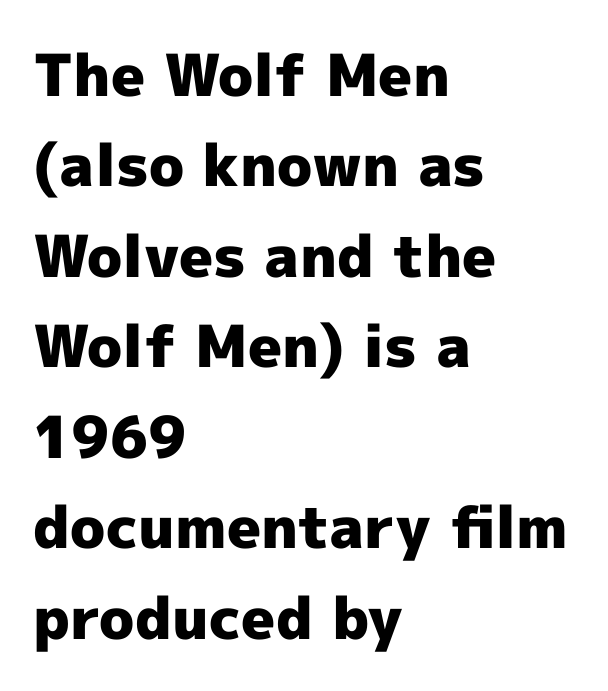
The image shows 58 px heavy sans-serif type, upright; set left-aligned, normal line spacing (1.56x), normal letter spacing, not underlined; a medium x-height.
